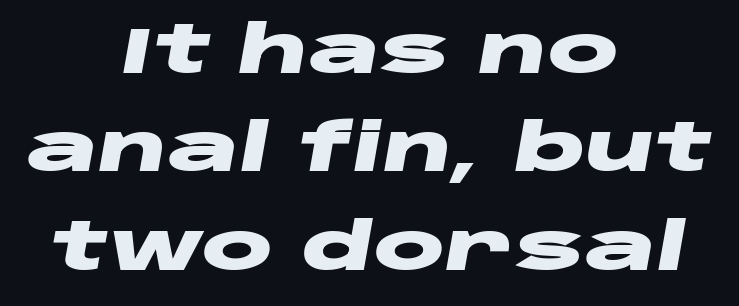
The image shows 66 px heavy, wide type, italic (leaning right); set centered, normal line spacing (1.49x), normal letter spacing, not underlined; low stroke contrast and a large x-height.
